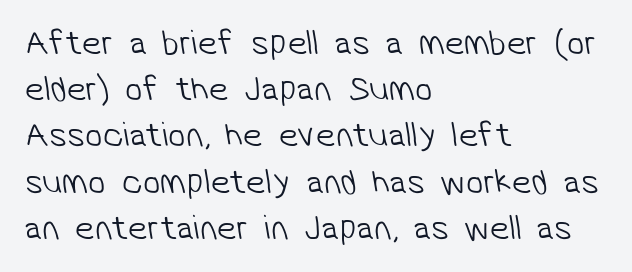
{"serif": "no", "bold": "no", "weight": "light", "width": "normal", "stroke_contrast": "low", "x_height": "medium", "monospaced": "no", "underline": "no", "align": "left", "line_spacing": "normal", "line_spacing_ratio": 1.32, "letter_spacing": "normal", "letter_spacing_em": 0.0, "glyph_px": 35}
